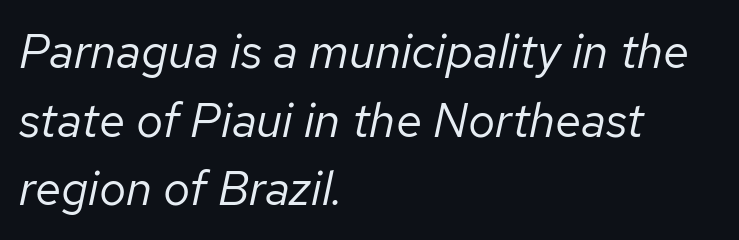
The image shows 48 px regular-weight type, italic (leaning right); set left-aligned, normal line spacing (1.43x), normal letter spacing, not underlined; low stroke contrast and a medium x-height.
